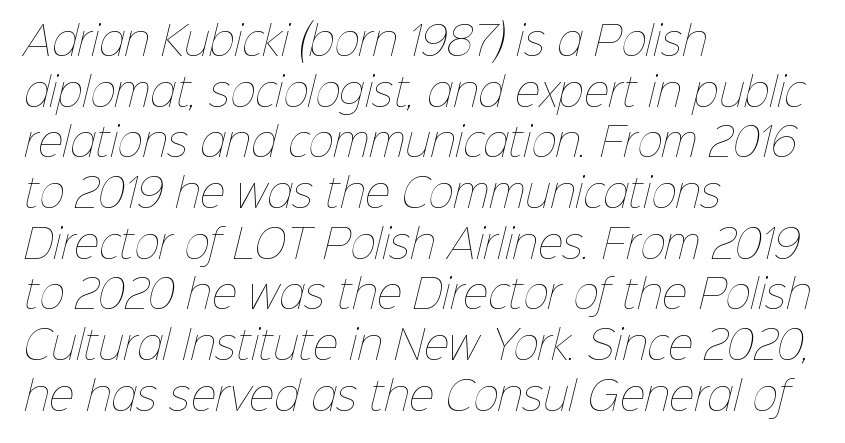
Q: Is the text bold? A: No.
Q: Is the text underlined? A: No.
Q: How is the paragraph aligned? A: Left-aligned.
Q: Is the spacing between letters normal or unusually wide? A: Normal.
Q: Is the spacing between lines tight, normal or loose? A: Normal.
Q: Width (condensed, normal, or wide)? A: Normal.
Q: Stroke contrast? A: Low.
Q: x-height? A: Medium.
Q: Monospaced? A: No.
